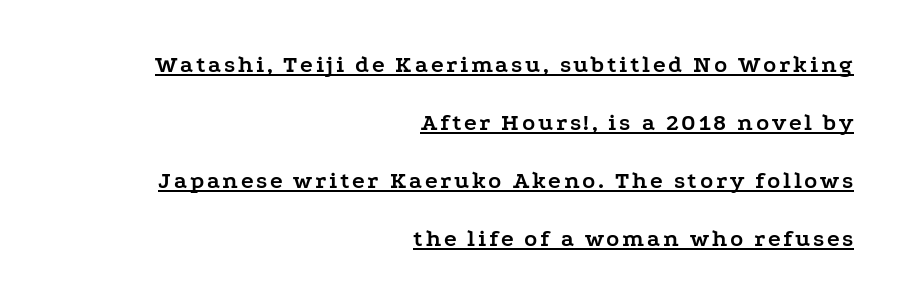
{"italic": "no", "bold": "yes", "underline": "yes", "align": "right", "line_spacing": "loose", "line_spacing_ratio": 2.41, "glyph_px": 24}
